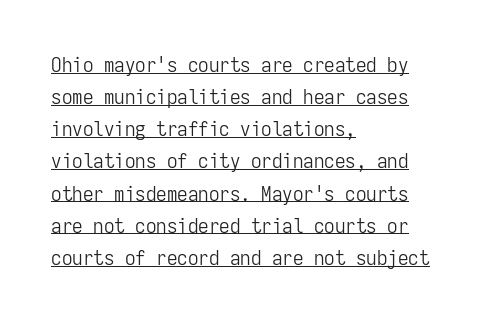
Inter-character spacing is left at the font's built-in metrics. Layout note: lines flush left. Students, observe: this is what conventionally led text looks like. You can tell it's not italic because the verticals are truly vertical.
